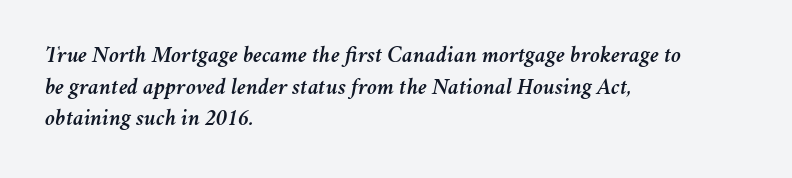
Q: Is the text italic (slanted)? A: Yes, it leans right by about 11 degrees.
Q: Is the text underlined? A: No.
Q: How is the paragraph aligned? A: Left-aligned.
Q: Is the spacing between letters normal or unusually wide? A: Normal.
Q: Is the spacing between lines tight, normal or loose? A: Normal.
